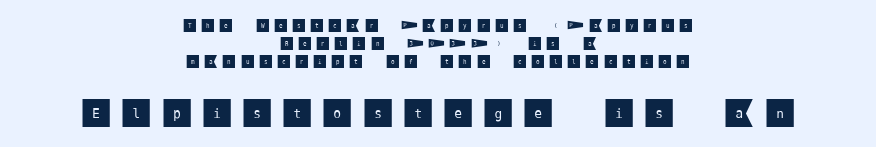
Q: Is the text italic (slanted)? A: No, it is upright.
Q: Is the typeface a serif or a sans-serif typeface? A: Sans-serif.
Q: Is the text underlined? A: No.
Q: How is the paragraph aligned? A: Centered.
Q: Is the spacing between letters normal or unusually wide? A: Unusually wide.
Q: Is the spacing between lines tight, normal or loose? A: Normal.
Q: Which block of text is set in a larger size, the first (top) or the second (bottom)? A: The second (bottom) one.
Q: Width (condensed, normal, or wide)? A: Normal.
Q: Stroke contrast? A: Medium.
Q: x-height? A: Large.
